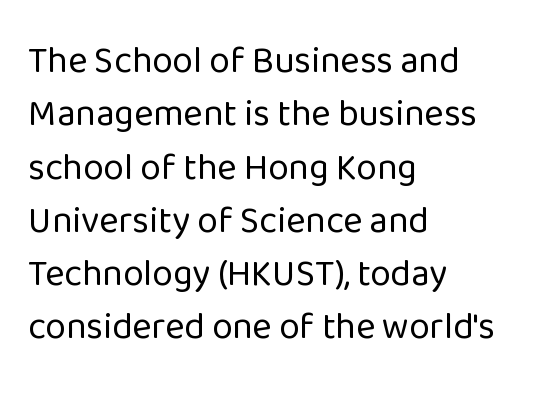
The string is rendered with underlining switched off. The typesetting does not lean heavy: it is not bold. A typesetter would label this face a sans. These lines stack with their left ends in a neat column. Reading down the column, the eye jumps a familiar distance to each next line.
